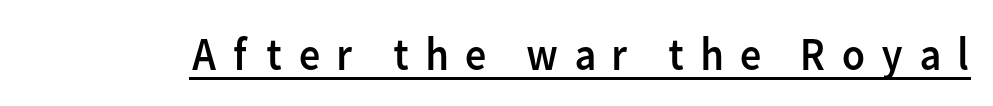
Q: Is the text bold? A: No.
Q: Is the text italic (slanted)? A: No, it is upright.
Q: Is the typeface a serif or a sans-serif typeface? A: Sans-serif.
Q: Is the text underlined? A: Yes.
Q: Is the spacing between letters normal or unusually wide? A: Unusually wide.
Q: Width (condensed, normal, or wide)? A: Normal.
Q: Stroke contrast? A: Low.
Q: x-height? A: Medium.
Q: Monospaced? A: No.
